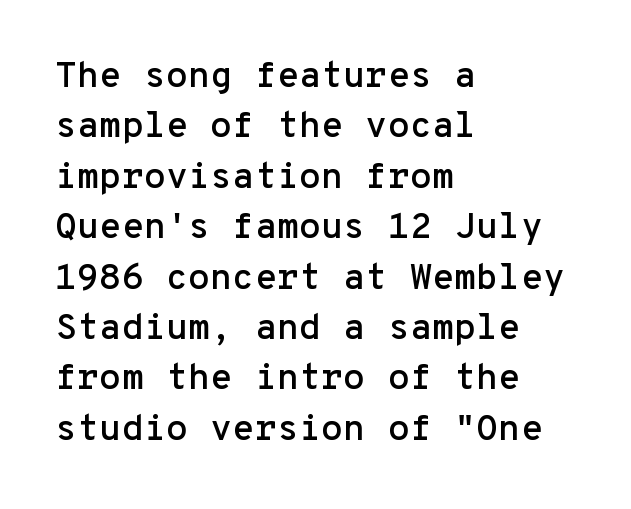
{"serif": "no", "italic": "no", "width": "normal", "stroke_contrast": "low", "x_height": "medium", "monospaced": "yes", "underline": "no", "align": "left", "line_spacing": "normal", "line_spacing_ratio": 1.4, "letter_spacing": "normal", "letter_spacing_em": 0.0, "glyph_px": 36}
